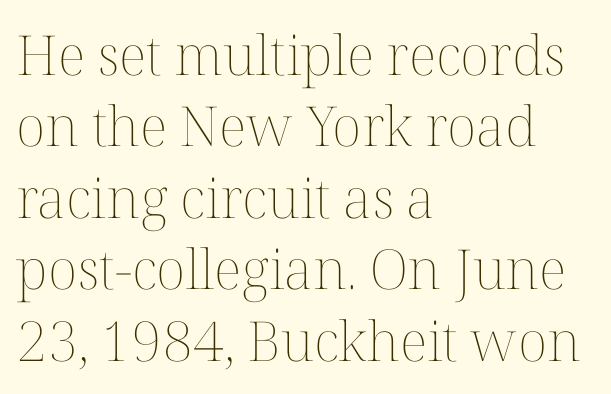
The image shows 55 px thin type, upright; set left-aligned, normal line spacing (1.3x), normal letter spacing, not underlined; medium stroke contrast and a medium x-height.
